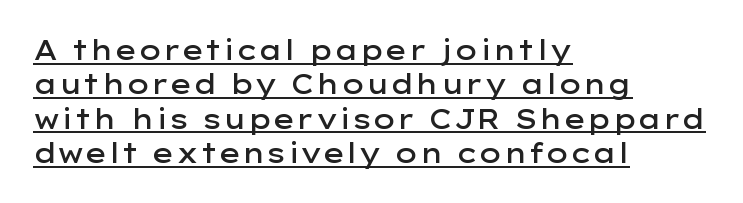
The image shows 27 px text type, upright; set left-aligned, normal line spacing (1.27x), normal letter spacing, underlined.
